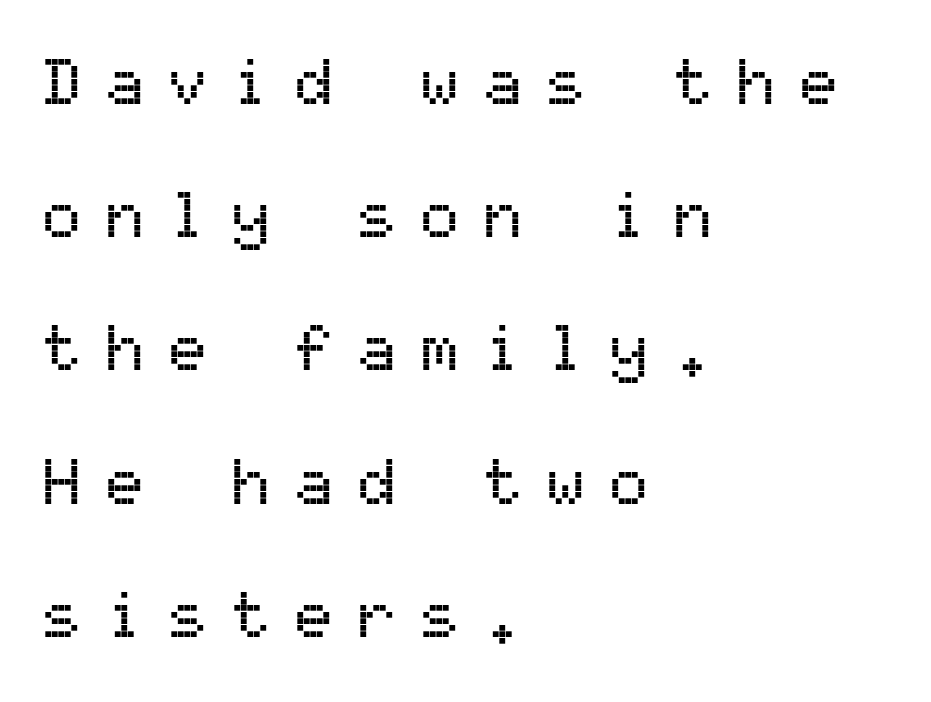
The image shows 65 px sans-serif type, upright, monospaced; set left-aligned, loose line spacing (2.05x), unusually wide letter spacing (+0.37 em), not underlined; medium stroke contrast and a medium x-height.
